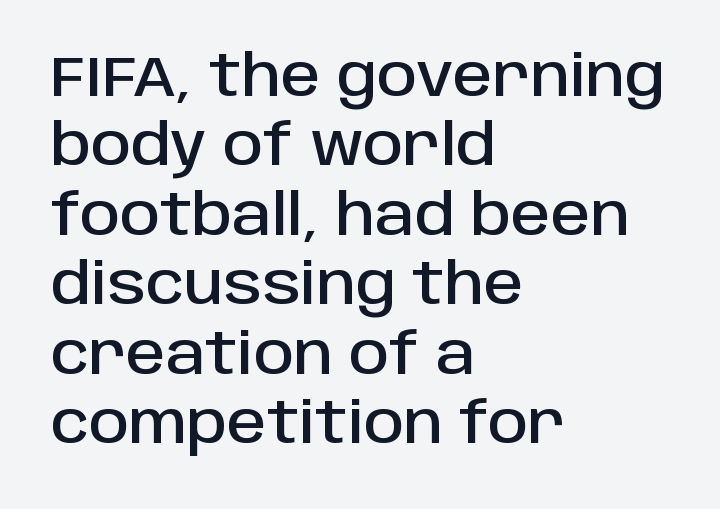
{"serif": "no", "italic": "no", "width": "normal", "stroke_contrast": "low", "x_height": "large", "monospaced": "no", "underline": "no", "align": "left", "line_spacing_ratio": 1.24, "letter_spacing": "normal", "letter_spacing_em": 0.0, "glyph_px": 56}
